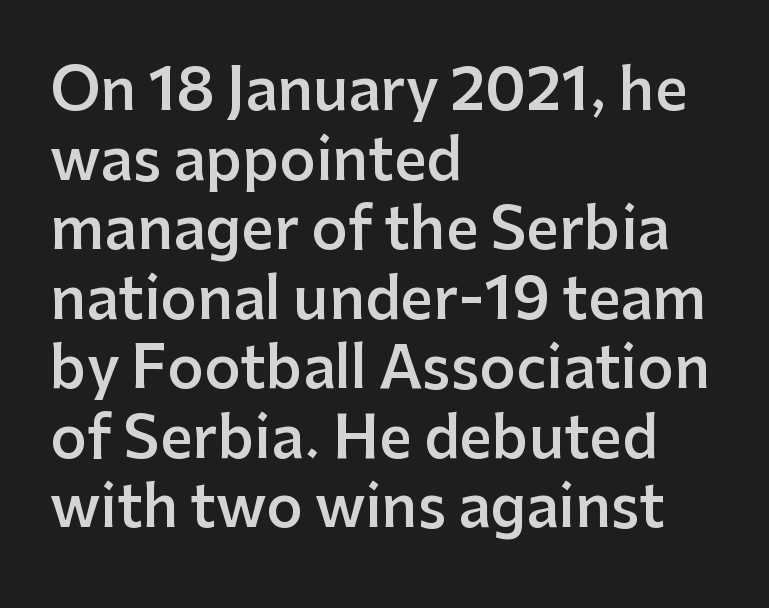
The image shows 57 px semibold sans-serif type, upright; set left-aligned, line spacing 1.22x, normal letter spacing, not underlined; low stroke contrast and a medium x-height.
